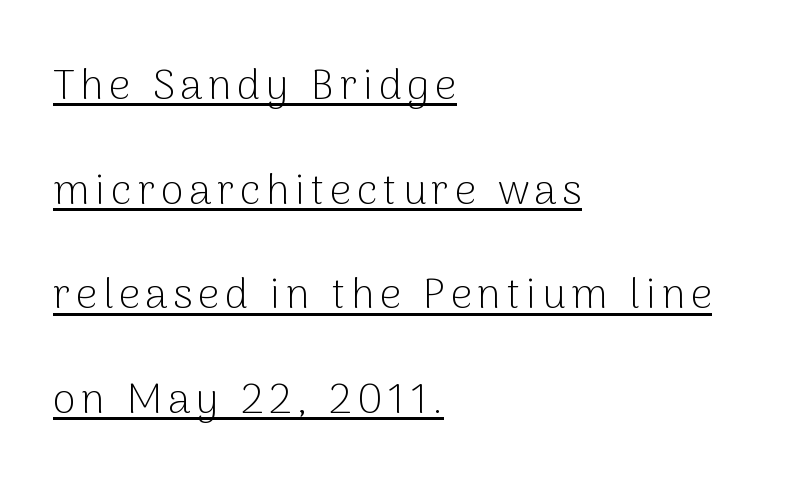
This rendering uses left alignment, leaving the right contour irregular. Heaviness? Minimal to ordinary, like unemphasized prose. Honestly, the underline is the first thing you notice here. The passage shown stacks its lines with a broad gap.
